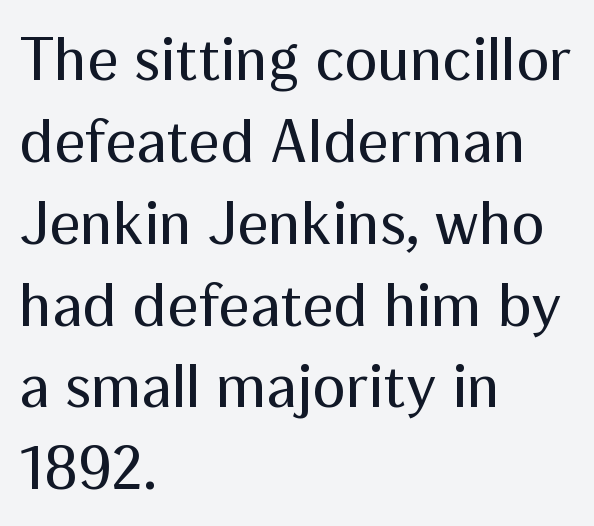
The image shows 62 px regular-weight sans-serif type, upright; set left-aligned, normal line spacing (1.32x), normal letter spacing, not underlined; medium stroke contrast and a medium x-height.
